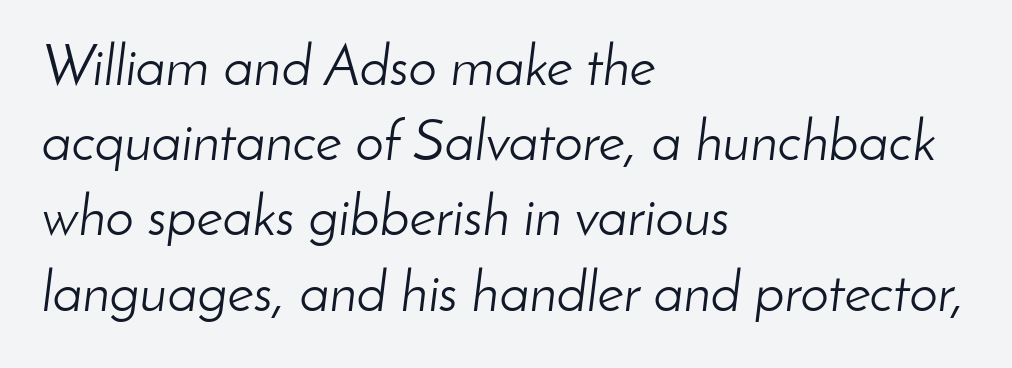
Q: Is the text bold? A: No.
Q: Is the text italic (slanted)? A: Yes, it leans right by about 8 degrees.
Q: Is the text underlined? A: No.
Q: How is the paragraph aligned? A: Left-aligned.
Q: Is the spacing between letters normal or unusually wide? A: Normal.
Q: Is the spacing between lines tight, normal or loose? A: Normal.
Q: Width (condensed, normal, or wide)? A: Normal.
Q: Stroke contrast? A: Low.
Q: x-height? A: Small.
Q: Monospaced? A: No.
